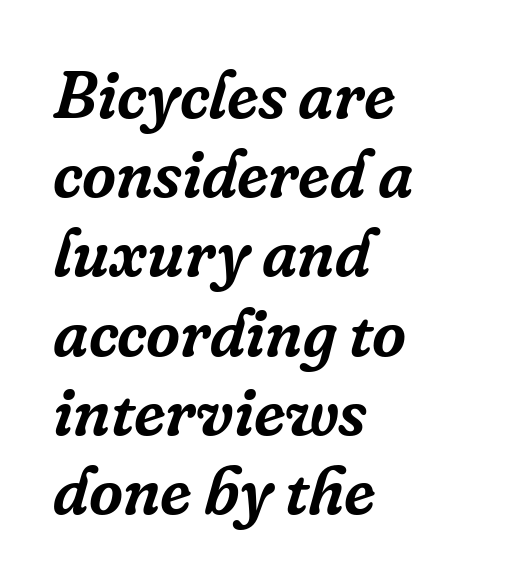
Q: Is the text italic (slanted)? A: Yes, it leans right by about 16 degrees.
Q: Is the typeface a serif or a sans-serif typeface? A: Serif.
Q: Is the text underlined? A: No.
Q: How is the paragraph aligned? A: Left-aligned.
Q: Is the spacing between letters normal or unusually wide? A: Normal.
Q: Width (condensed, normal, or wide)? A: Normal.
Q: Stroke contrast? A: Low.
Q: x-height? A: Medium.
Q: Monospaced? A: No.
